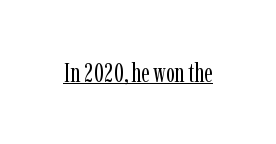
Short note: letters normally spaced. Is this a heavy cut? Hardly; it is regular or lighter. This sample uses an upright cut, with every glyph sitting square on the baseline. Is there an underline? Yes — a line sits under the letters.
